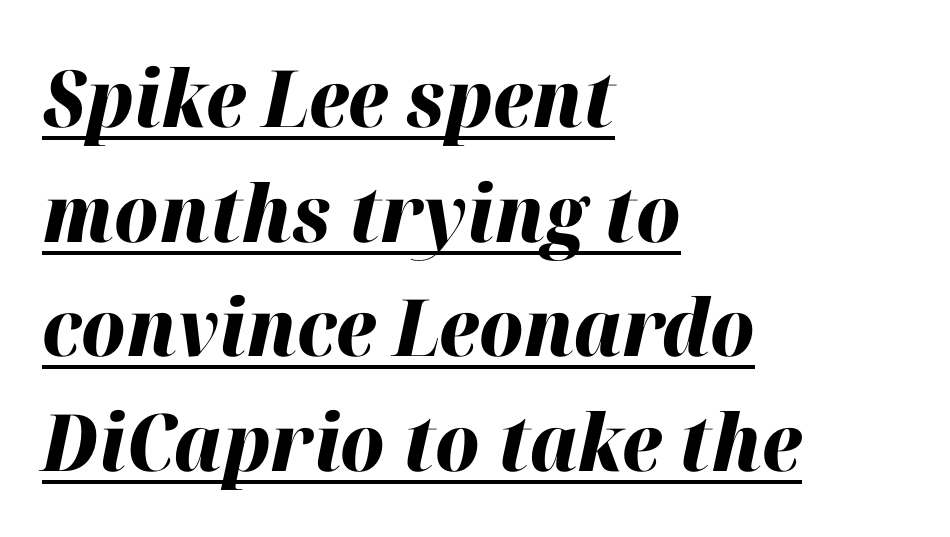
Q: Is the text bold? A: Yes.
Q: Is the text italic (slanted)? A: Yes, it leans right by about 12 degrees.
Q: Is the text underlined? A: Yes.
Q: How is the paragraph aligned? A: Left-aligned.
Q: Is the spacing between letters normal or unusually wide? A: Normal.
Q: Is the spacing between lines tight, normal or loose? A: Normal.
Q: Width (condensed, normal, or wide)? A: Normal.
Q: Stroke contrast? A: High.
Q: x-height? A: Medium.
Q: Monospaced? A: No.
